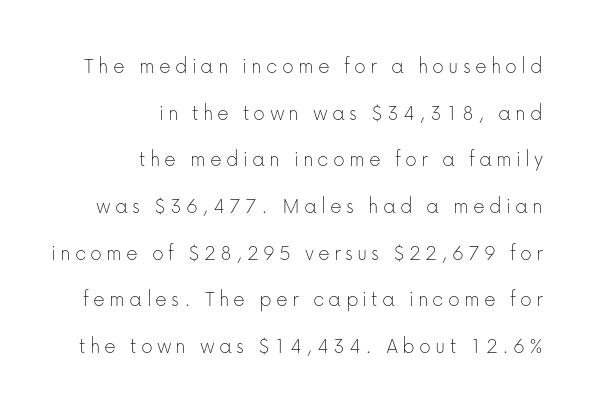
The words here are not underlined. When letters stand straight like this, we call the style roman or upright. In terms of leading, this rendering errs on the spacious side. The weight tops out at a normal text grade. The lines in this sample share a right terminus and differ only in where they begin.
